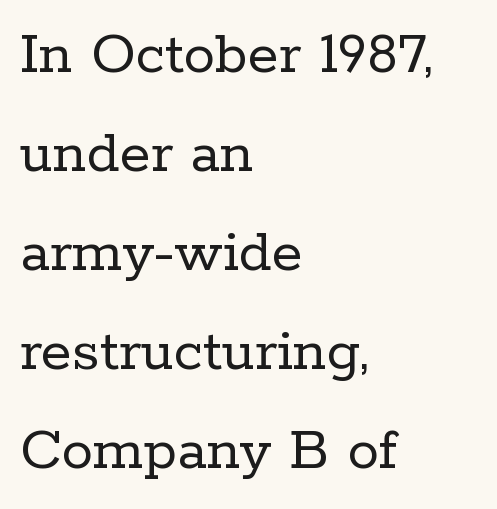
The image shows 63 px regular-weight serif type, upright; set left-aligned, normal line spacing (1.57x), normal letter spacing, not underlined; low stroke contrast and a medium x-height.
